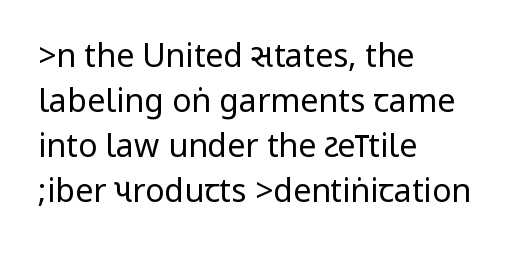
{"serif": "no", "italic": "no", "bold": "no", "weight": "regular", "width": "condensed", "stroke_contrast": "low", "underline": "no", "align": "left", "line_spacing": "normal", "line_spacing_ratio": 1.41, "letter_spacing": "normal", "letter_spacing_em": 0.0, "glyph_px": 32}
